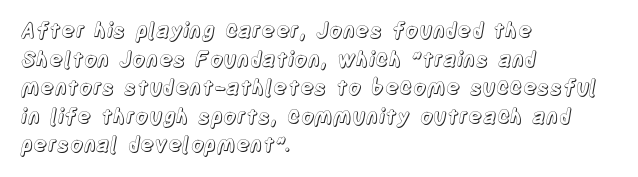
Q: Is the text italic (slanted)? A: Yes.
Q: Is the text underlined? A: No.
Q: How is the paragraph aligned? A: Left-aligned.
Q: Is the spacing between letters normal or unusually wide? A: Normal.
Q: Is the spacing between lines tight, normal or loose? A: Normal.
